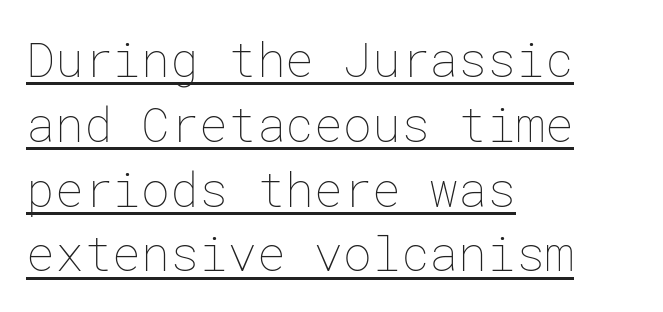
{"italic": "no", "bold": "no", "weight": "thin", "width": "normal", "stroke_contrast": "low", "x_height": "medium", "underline": "yes", "align": "left", "line_spacing": "normal", "line_spacing_ratio": 1.35, "letter_spacing": "normal", "letter_spacing_em": 0.0, "glyph_px": 48}
